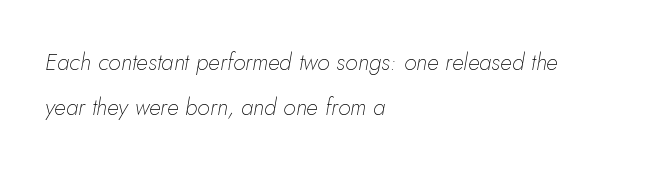
Tracking here is standard; glyphs follow each other at the usual distance. This sample trades compactness for vertical openness between lines. Ink coverage per letter is moderate at most. If you drew a line through each stem, it would be angled. The ragged edge is on the right, which tells us the setting is flush left.
